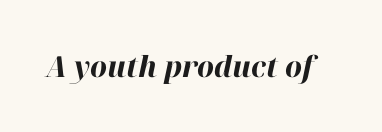
{"italic": "yes", "lean": "right", "slant_degrees": 12, "bold": "yes", "weight": "bold", "width": "normal", "stroke_contrast": "high", "x_height": "medium", "monospaced": "no", "underline": "no", "letter_spacing": "normal", "letter_spacing_em": 0.0, "glyph_px": 29}
